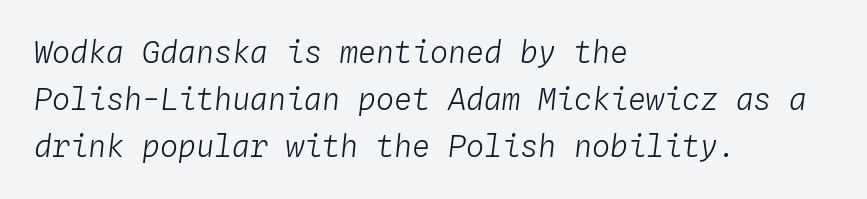
The image shows 30 px light type, italic (leaning right), monospaced; set left-aligned, normal line spacing (1.56x), normal letter spacing, not underlined; low stroke contrast and a medium x-height.
